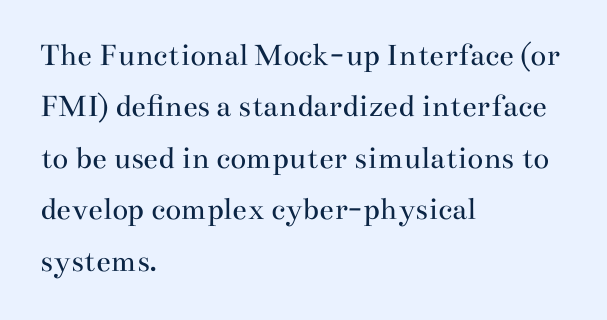
Proportional: the letters do not fall into vertical columns. Heaviness? Minimal to ordinary, like unemphasized prose. You can tell from the footed stems that serif type was used. Check under the words: just untouched page.
